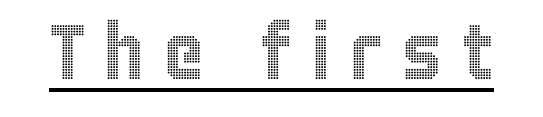
The image shows 78 px condensed type, upright; set unusually wide letter spacing (+0.24 em), underlined; a large x-height.
